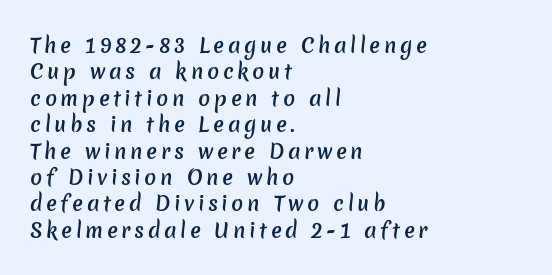
Q: Is the text bold? A: Semi-bold.
Q: Is the text underlined? A: No.
Q: How is the paragraph aligned? A: Left-aligned.
Q: Is the spacing between lines tight, normal or loose? A: Normal.
